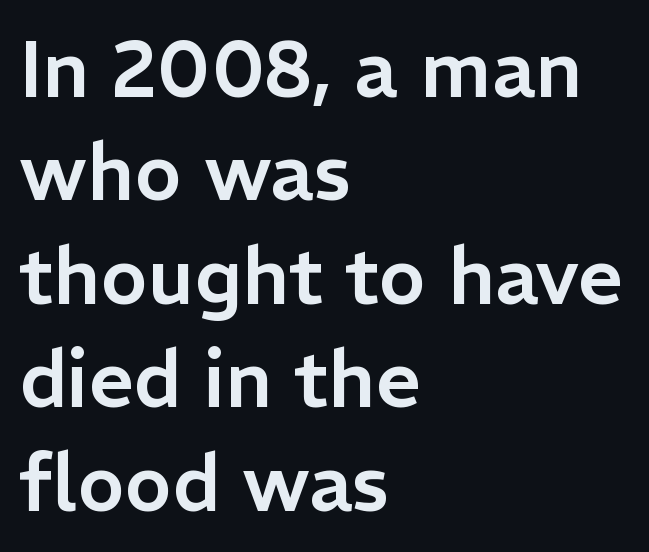
The lines are quadded left. Here the glyphs are tracked normally, forming tight word shapes. Does the type have serifs? No, each stem ends abruptly. Plain, unruled lines of type. Character widths vary here, with narrow letters taking less room than wide ones.
